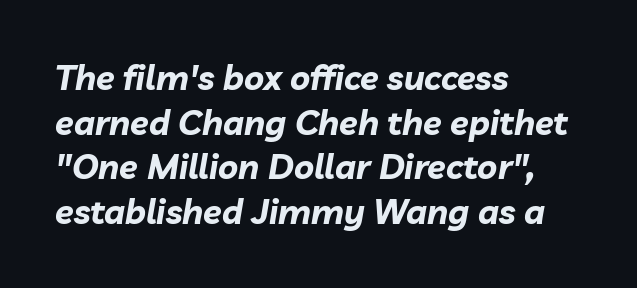
What weight is shown? A full bold with thick strokes. Quick note: italic. The line texture is even and compact thanks to regular tracking. Nobody drew a line under any word here.
